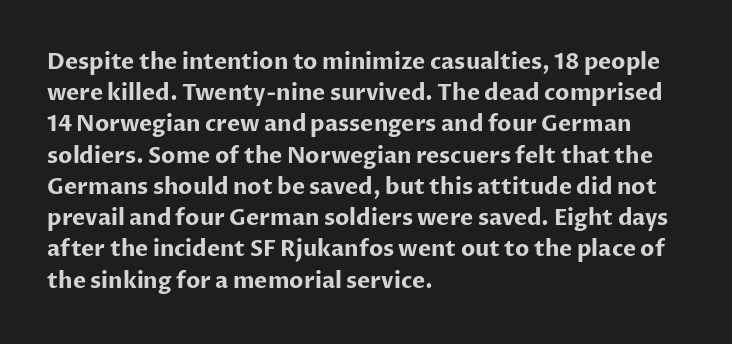
{"italic": "no", "bold": "yes", "underline": "no", "align": "left", "line_spacing": "normal", "line_spacing_ratio": 1.42, "letter_spacing": "normal", "letter_spacing_em": 0.0, "glyph_px": 22}
